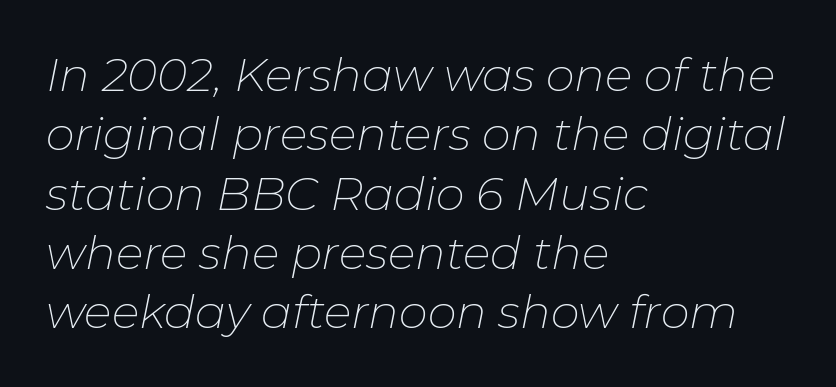
Q: Is the text bold? A: No.
Q: Is the text italic (slanted)? A: Yes, it leans right by about 11 degrees.
Q: Is the text underlined? A: No.
Q: How is the paragraph aligned? A: Left-aligned.
Q: Is the spacing between letters normal or unusually wide? A: Normal.
Q: Is the spacing between lines tight, normal or loose? A: Normal.
Q: Width (condensed, normal, or wide)? A: Normal.
Q: Stroke contrast? A: Low.
Q: x-height? A: Medium.
Q: Monospaced? A: No.
